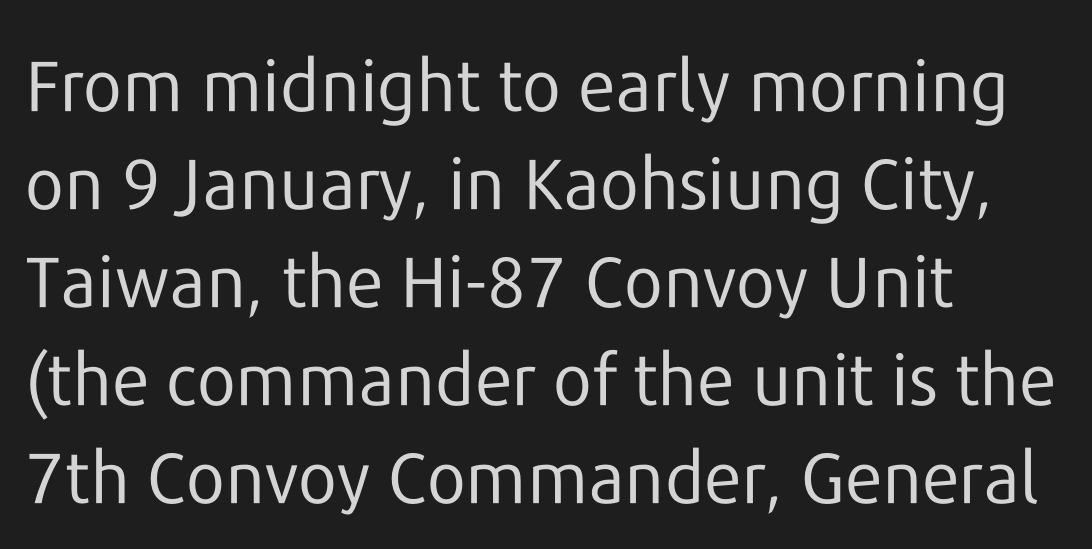
Q: Is the text bold? A: No.
Q: Is the text italic (slanted)? A: No, it is upright.
Q: Is the typeface a serif or a sans-serif typeface? A: Sans-serif.
Q: Is the text underlined? A: No.
Q: How is the paragraph aligned? A: Left-aligned.
Q: Is the spacing between letters normal or unusually wide? A: Normal.
Q: Is the spacing between lines tight, normal or loose? A: Normal.
Q: Width (condensed, normal, or wide)? A: Normal.
Q: Stroke contrast? A: Low.
Q: x-height? A: Medium.
Q: Monospaced? A: No.
